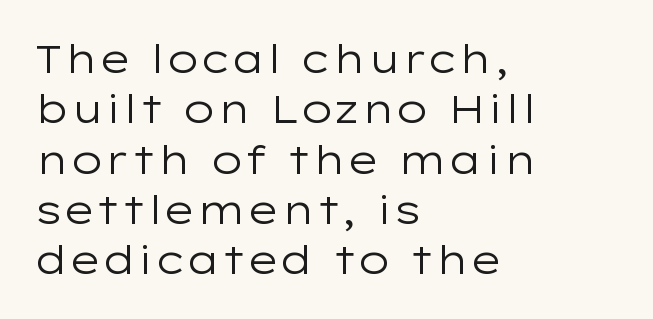
Q: Is the text bold? A: No.
Q: Is the text italic (slanted)? A: No, it is upright.
Q: Is the typeface a serif or a sans-serif typeface? A: Sans-serif.
Q: Is the text underlined? A: No.
Q: How is the paragraph aligned? A: Left-aligned.
Q: Is the spacing between letters normal or unusually wide? A: Normal.
Q: Is the spacing between lines tight, normal or loose? A: Normal.
Q: Width (condensed, normal, or wide)? A: Wide.
Q: Stroke contrast? A: Low.
Q: x-height? A: Medium.
Q: Monospaced? A: No.
